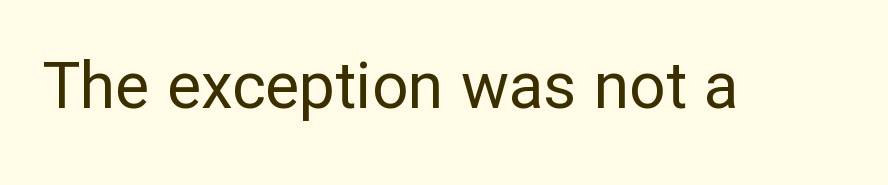
Q: Is the text bold? A: No.
Q: Is the text italic (slanted)? A: No, it is upright.
Q: Is the typeface a serif or a sans-serif typeface? A: Sans-serif.
Q: Is the text underlined? A: No.
Q: Is the spacing between letters normal or unusually wide? A: Normal.
Q: Width (condensed, normal, or wide)? A: Normal.
Q: Stroke contrast? A: Low.
Q: x-height? A: Medium.
Q: Monospaced? A: No.
